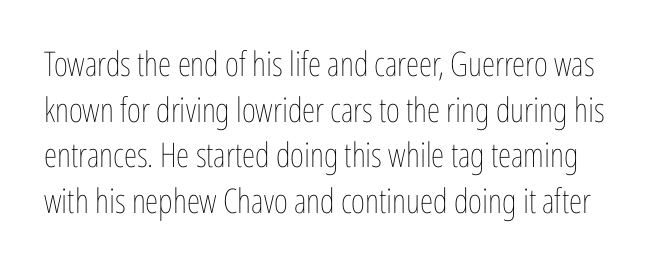
Q: Is the text bold? A: No.
Q: Is the text italic (slanted)? A: No, it is upright.
Q: Is the text underlined? A: No.
Q: Is the spacing between letters normal or unusually wide? A: Normal.
Q: Is the spacing between lines tight, normal or loose? A: Normal.
Q: Width (condensed, normal, or wide)? A: Condensed.
Q: Stroke contrast? A: Low.
Q: x-height? A: Medium.
Q: Monospaced? A: No.
